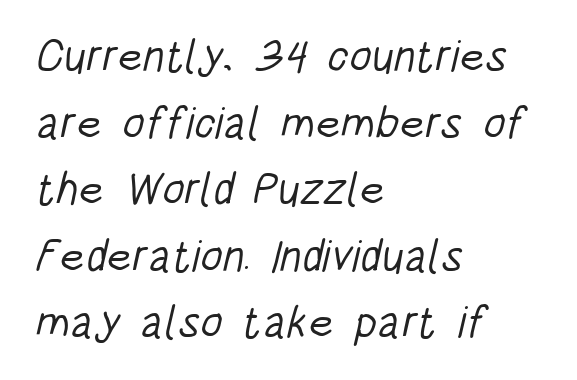
{"serif": "no", "bold": "no", "weight": "light", "width": "condensed", "stroke_contrast": "low", "x_height": "large", "monospaced": "no", "underline": "no", "align": "left", "line_spacing": "normal", "line_spacing_ratio": 1.48, "letter_spacing": "normal", "letter_spacing_em": 0.0, "glyph_px": 45}
